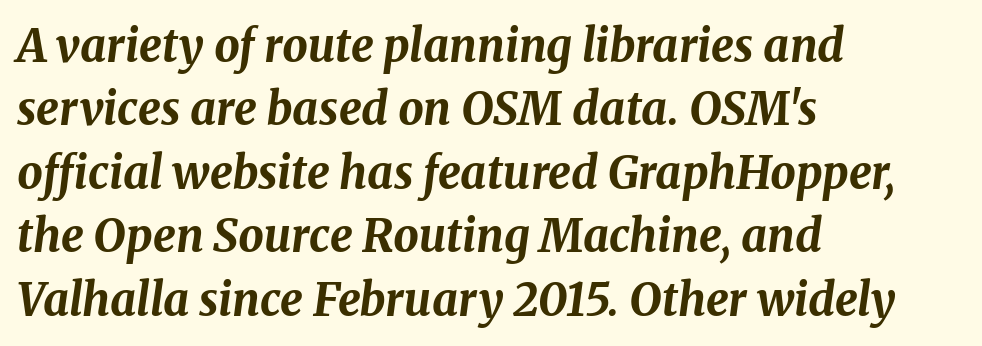
{"italic": "yes", "lean": "right", "slant_degrees": 8, "bold": "yes", "weight": "bold", "width": "normal", "stroke_contrast": "medium", "x_height": "medium", "monospaced": "no", "underline": "no", "align": "left", "line_spacing": "normal", "line_spacing_ratio": 1.41, "letter_spacing": "normal", "letter_spacing_em": 0.0, "glyph_px": 45}
